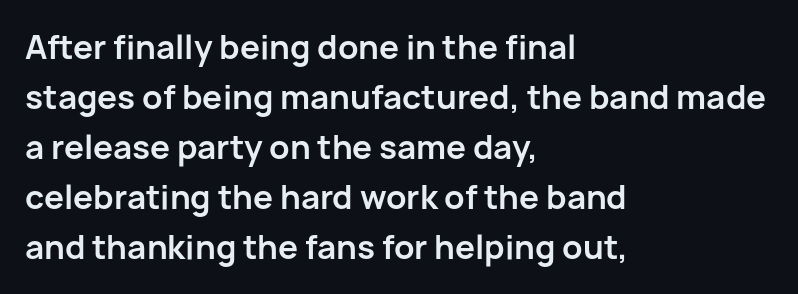
{"serif": "no", "italic": "no", "bold": "yes", "weight": "bold", "width": "normal", "stroke_contrast": "low", "x_height": "medium", "monospaced": "no", "underline": "no", "align": "left", "line_spacing": "normal", "line_spacing_ratio": 1.56, "letter_spacing": "normal", "letter_spacing_em": 0.0, "glyph_px": 32}
